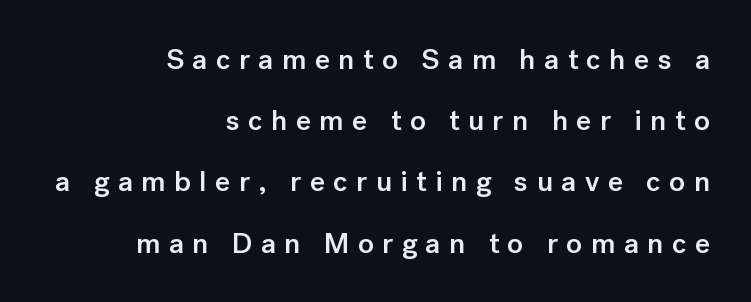
The image shows 29 px semibold sans-serif type, upright; set right-aligned, loose line spacing (2.11x), unusually wide letter spacing (+0.29 em), not underlined; low stroke contrast and a medium x-height.
